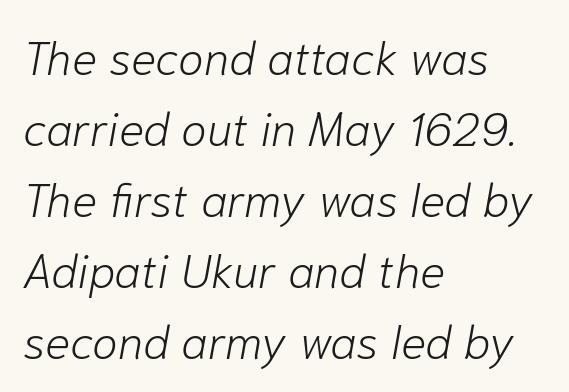
Is the letter spacing exaggerated? No — it looks like the ordinary default. The font sits on the lighter half of the weight spectrum, regular included. How would I describe the line gaps? Plain and ordinary. The glyphs look as if they've been sheared to an angle. Think of a printed novel: that variable character pitch is what you see here. Notice how the passage keeps a crisp vertical edge on the left only.
